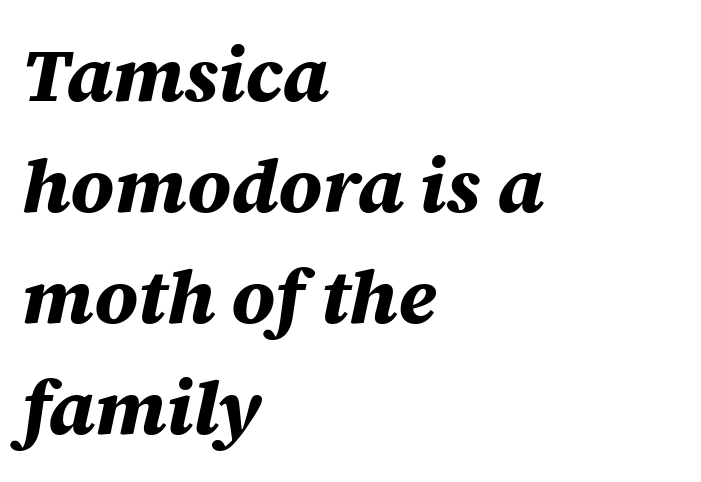
Q: Is the text bold? A: Yes.
Q: Is the text italic (slanted)? A: Yes, it leans right by about 12 degrees.
Q: Is the text underlined? A: No.
Q: How is the paragraph aligned? A: Left-aligned.
Q: Is the spacing between letters normal or unusually wide? A: Normal.
Q: Is the spacing between lines tight, normal or loose? A: Normal.
Q: Width (condensed, normal, or wide)? A: Normal.
Q: Stroke contrast? A: Medium.
Q: x-height? A: Large.
Q: Monospaced? A: No.
